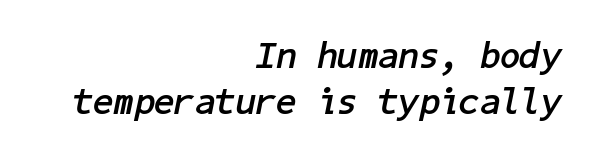
Every character sits at an angle, as italics do. Each word holds together tightly as a unit, with standard inter-letter gaps. Check under the words: just untouched page. Does the copy run flush right? Yes — the right margin is perfectly even. Is the type bold? Yes — the strokes are clearly thick and heavy.
